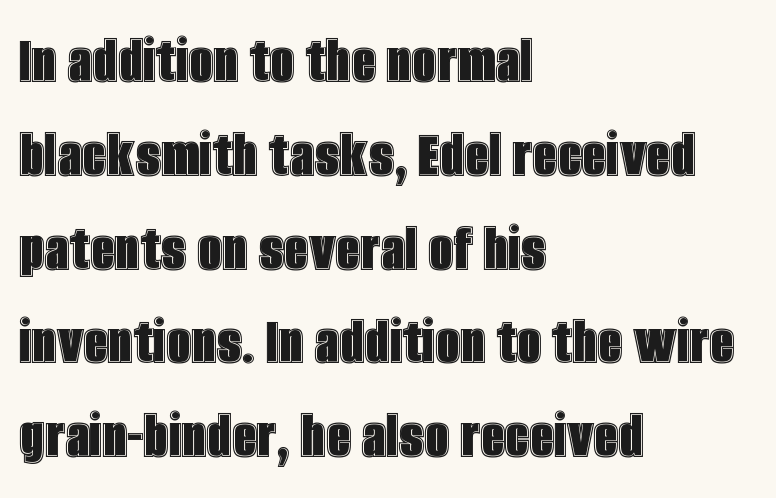
Q: Is the text italic (slanted)? A: No, it is upright.
Q: Is the text underlined? A: No.
Q: How is the paragraph aligned? A: Left-aligned.
Q: Is the spacing between letters normal or unusually wide? A: Normal.
Q: Is the spacing between lines tight, normal or loose? A: Normal.
Q: Width (condensed, normal, or wide)? A: Condensed.
Q: x-height? A: Large.
Q: Monospaced? A: No.
